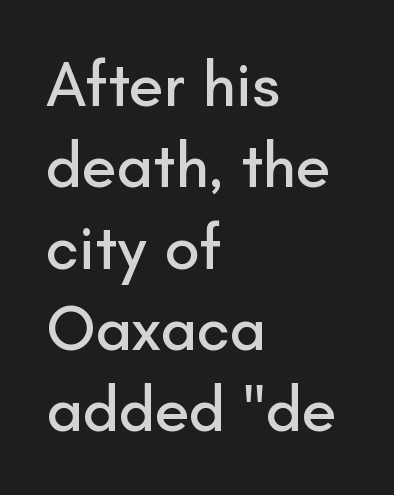
The image shows 63 px sans-serif type, upright; set left-aligned, normal line spacing (1.29x), normal letter spacing, not underlined; low stroke contrast and a small x-height.
